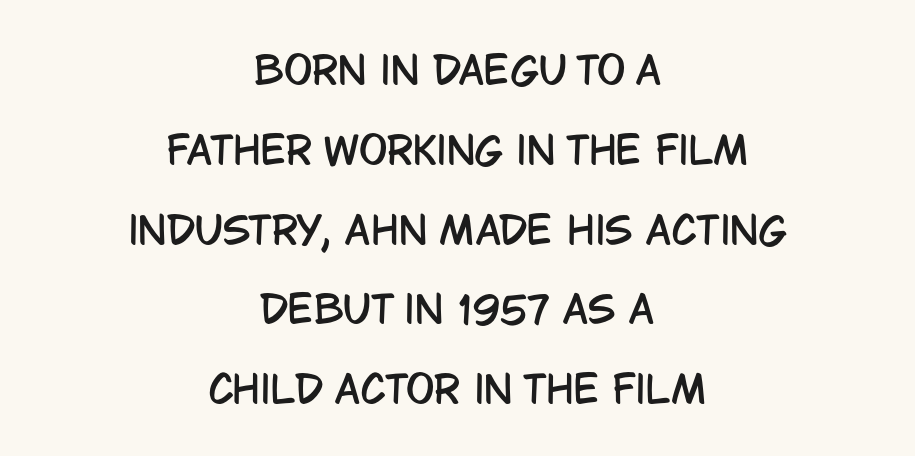
The image shows 38 px condensed sans-serif type, upright; set centered, loose line spacing (2.1x), normal letter spacing, not underlined; low stroke contrast and a large x-height.
